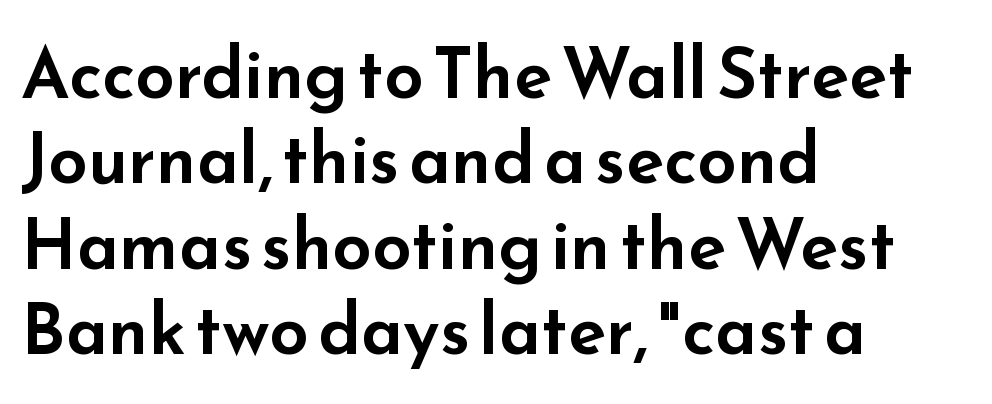
Q: Is the text italic (slanted)? A: No, it is upright.
Q: Is the typeface a serif or a sans-serif typeface? A: Sans-serif.
Q: Is the text underlined? A: No.
Q: How is the paragraph aligned? A: Left-aligned.
Q: Is the spacing between letters normal or unusually wide? A: Normal.
Q: Width (condensed, normal, or wide)? A: Wide.
Q: Stroke contrast? A: Low.
Q: x-height? A: Small.
Q: Monospaced? A: No.
